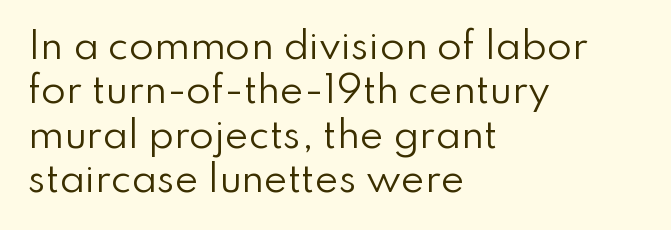
{"serif": "no", "italic": "no", "bold": "no", "weight": "regular", "width": "normal", "stroke_contrast": "low", "x_height": "small", "monospaced": "no", "underline": "no", "align": "left", "line_spacing_ratio": 1.23, "letter_spacing": "normal", "letter_spacing_em": 0.0, "glyph_px": 36}
